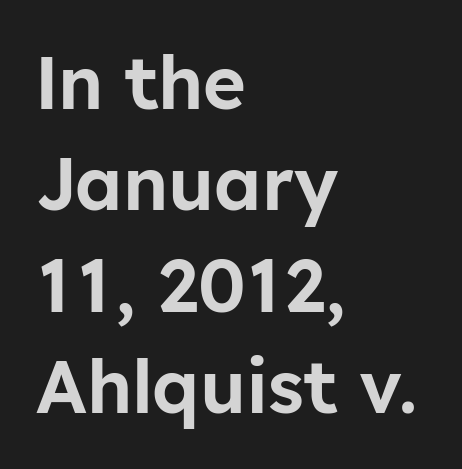
Regular leading. Italic? Not at all — the glyphs are vertical. If you drew a ruler down the left edge, every line would touch it. You can tell from the bare stems that sans-serif type was used. The passage shown is typed in a proportional face where columns would drift.
